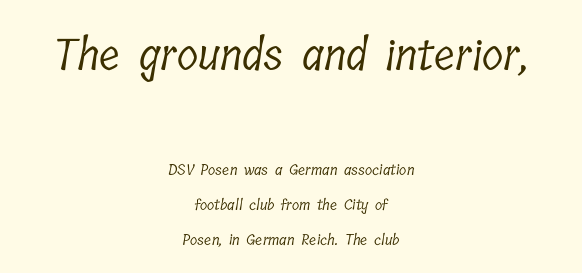
I'd call this a serif setting — the letters wear small feet. Proportional: the letters do not fall into vertical columns. Whoever set this chose breathing room over compactness in the vertical rhythm. Which of the two is more prominent by size? The first, at the top.
